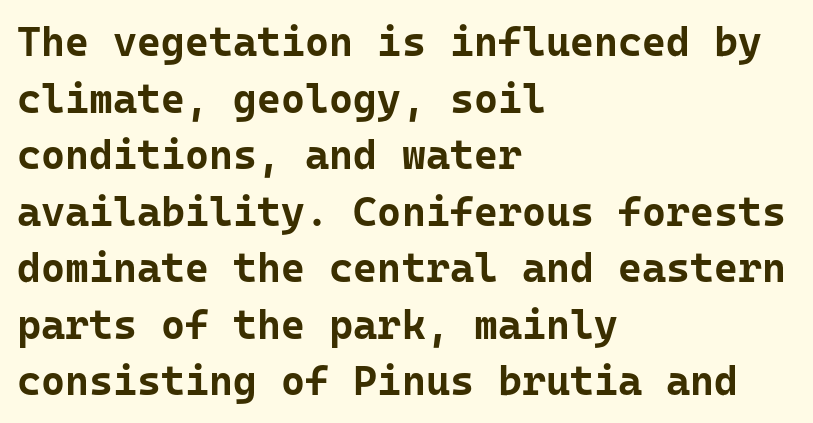
Q: Is the text bold? A: Yes.
Q: Is the text italic (slanted)? A: No, it is upright.
Q: Is the typeface a serif or a sans-serif typeface? A: Sans-serif.
Q: Is the text underlined? A: No.
Q: How is the paragraph aligned? A: Left-aligned.
Q: Is the spacing between letters normal or unusually wide? A: Normal.
Q: Is the spacing between lines tight, normal or loose? A: Normal.
Q: Width (condensed, normal, or wide)? A: Normal.
Q: Stroke contrast? A: Low.
Q: x-height? A: Medium.
